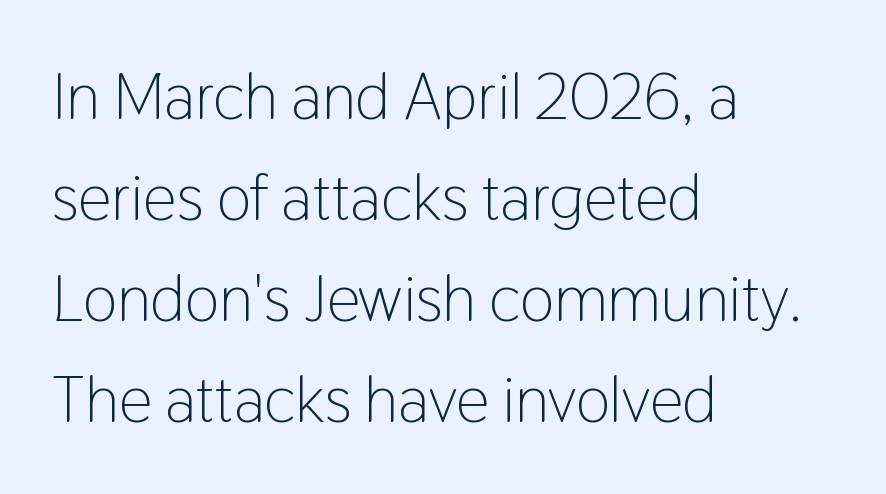
The rendering anchors every line to the left-hand side. The type sits square on the baseline with zero lean. The specimen omits any rule beneath the text block's lines. A normal amount of white space separates one row of letters from the next. Each letter keeps its own natural width here, so spacing adapts to shape.
